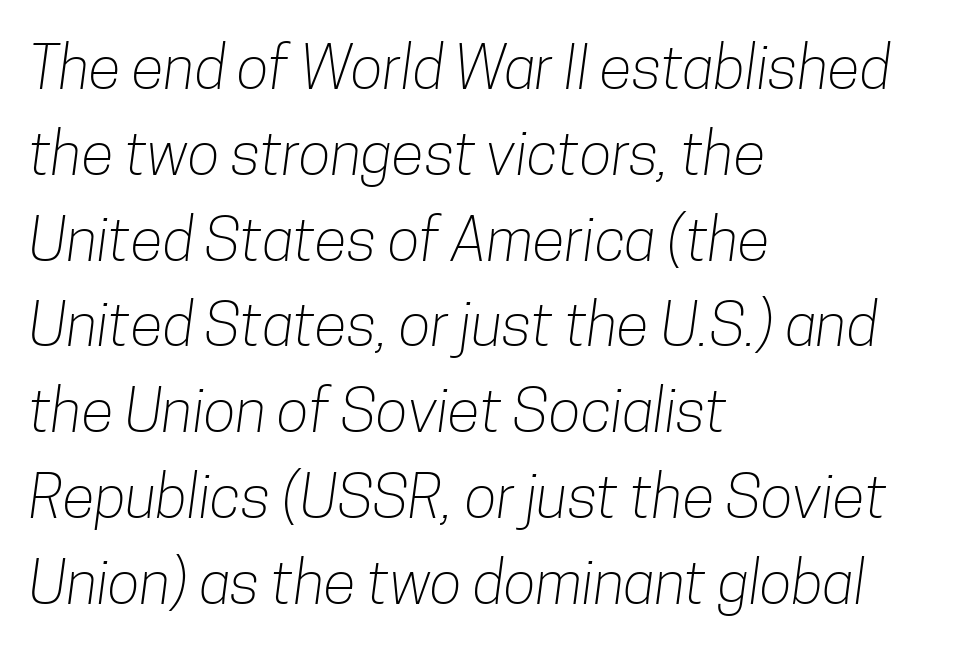
{"serif": "no", "bold": "no", "weight": "light", "width": "condensed", "stroke_contrast": "low", "x_height": "medium", "monospaced": "no", "underline": "no", "align": "left", "line_spacing": "normal", "line_spacing_ratio": 1.43, "letter_spacing": "normal", "letter_spacing_em": 0.0, "glyph_px": 60}
